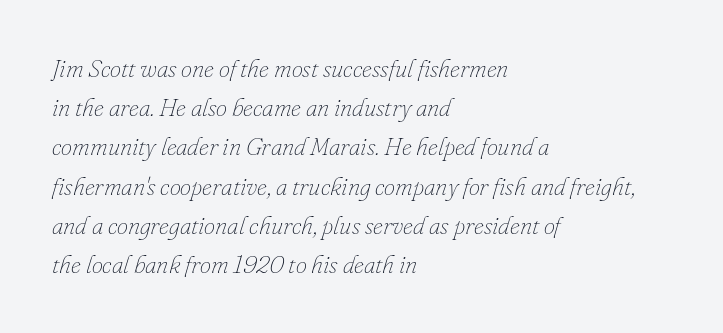
{"italic": "yes", "lean": "right", "slant_degrees": 16, "bold": "no", "underline": "no", "align": "left", "line_spacing": "normal", "line_spacing_ratio": 1.57, "letter_spacing": "normal", "letter_spacing_em": 0.0, "glyph_px": 25}
